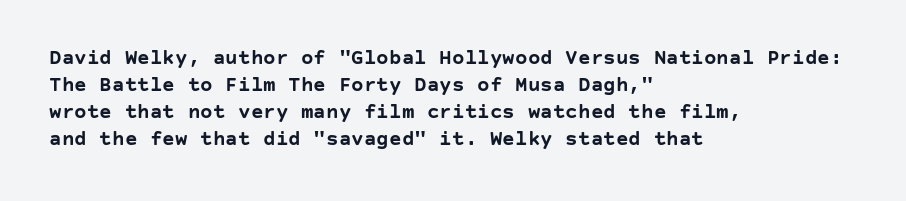
Q: Is the text bold? A: Yes.
Q: Is the text italic (slanted)? A: No, it is upright.
Q: Is the text underlined? A: No.
Q: How is the paragraph aligned? A: Left-aligned.
Q: Is the spacing between letters normal or unusually wide? A: Normal.
Q: Is the spacing between lines tight, normal or loose? A: Normal.
